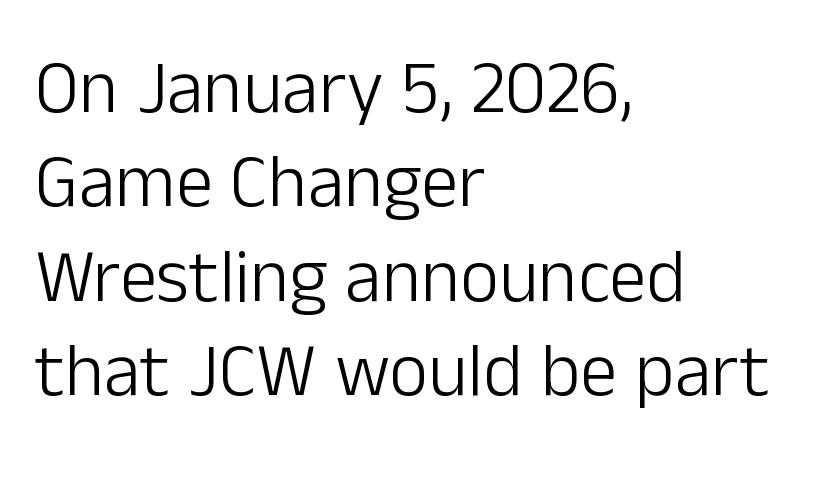
The image shows 75 px light sans-serif type, upright; set left-aligned, normal line spacing (1.26x), normal letter spacing, not underlined; low stroke contrast and a medium x-height.
